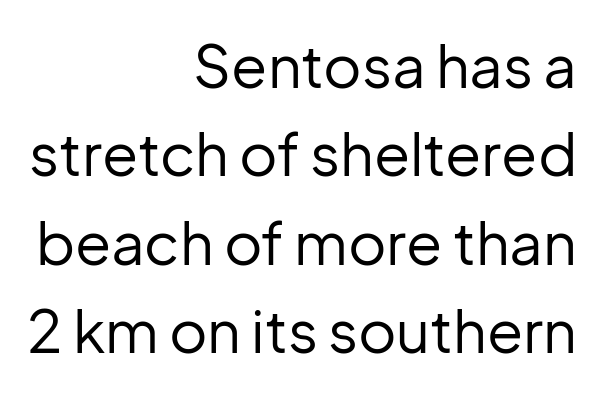
In terms of posture, this sample is upright. No extra ink here — the face is not bold. Glance below the letters and you will spot only blank space. The rows are spaced the way most documents space them. The typeface chosen for these lines omits serifs. A student would call this right alignment; a typographer would say flush right, rag left.
